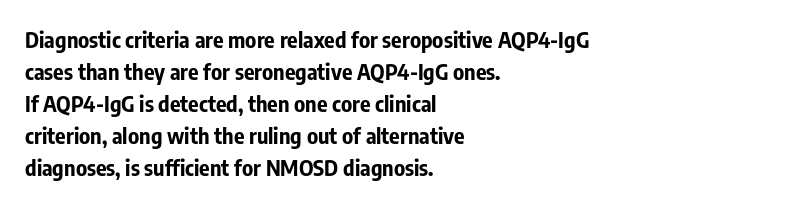
{"italic": "no", "bold": "yes", "underline": "no", "align": "left", "line_spacing": "normal", "line_spacing_ratio": 1.45, "letter_spacing": "normal", "letter_spacing_em": 0.0, "glyph_px": 22}
